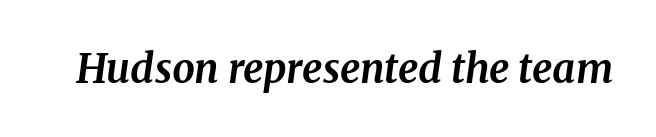
Character widths vary here, with narrow letters taking less room than wide ones. The font is running at its bold setting. The letters sit at their default tracking, neither squeezed nor spread. The glyphs in this specimen are seriffed. Only glyphs here, with clear space below each row.
